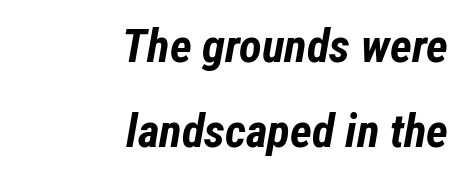
{"italic": "yes", "lean": "right", "slant_degrees": 12, "bold": "yes", "weight": "bold", "width": "condensed", "stroke_contrast": "low", "x_height": "medium", "monospaced": "no", "underline": "no", "align": "right", "line_spacing_ratio": 1.8, "letter_spacing": "normal", "letter_spacing_em": 0.0, "glyph_px": 47}
